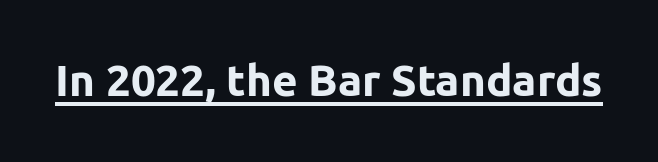
The specimen includes a rule beneath the text block's lines. This sample has the flowing, uneven cadence of proportional lettering. This is sans-serif lettering, the kind often seen on screens and signage. Ordinary non-slanted type is in use. Characters follow at the spacing the type designer built in. Weight: bold.
